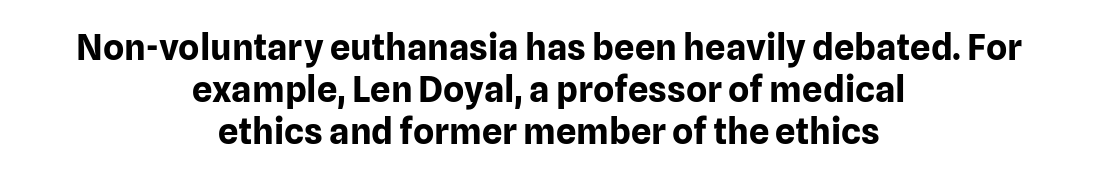
The image shows 36 px bold sans-serif type, upright; set centered, line spacing 1.17x, normal letter spacing, not underlined; low stroke contrast and a medium x-height.
